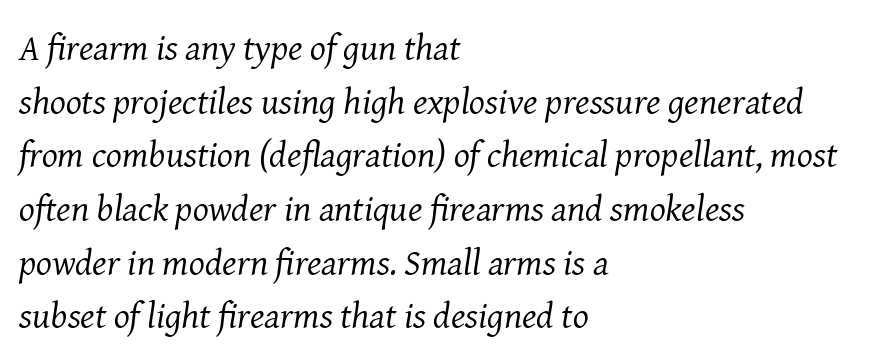
{"serif": "yes", "italic": "yes", "lean": "right", "slant_degrees": 8, "bold": "no", "weight": "regular", "width": "normal", "stroke_contrast": "medium", "x_height": "medium", "monospaced": "no", "underline": "no", "align": "left", "line_spacing": "normal", "line_spacing_ratio": 1.45, "letter_spacing": "normal", "letter_spacing_em": 0.0, "glyph_px": 37}
